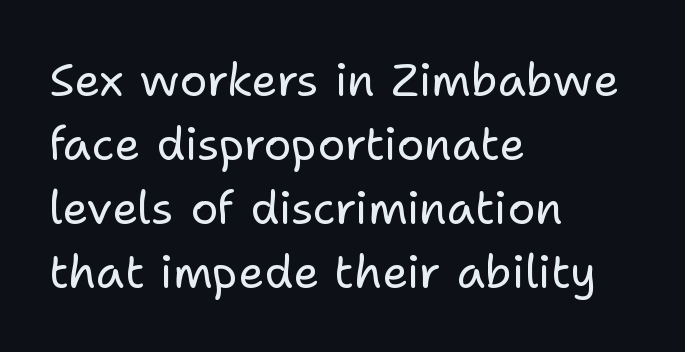
These lines are set flush left with a ragged right edge. No extra tracking has been applied to these lines. Does the type have serifs? No, each stem ends abruptly. Summary of weight: not heavy and not bold.
